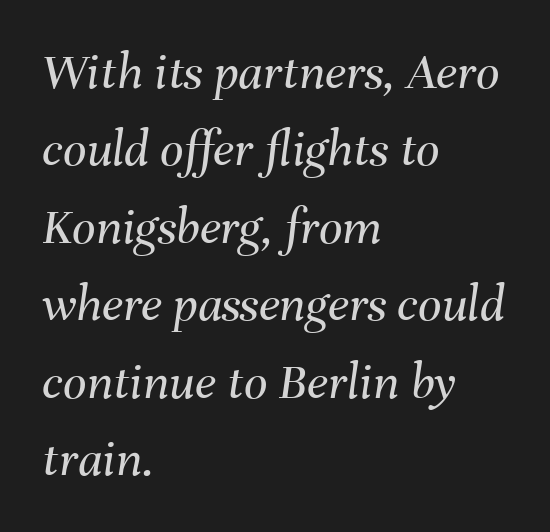
Q: Is the text bold? A: No.
Q: Is the text italic (slanted)? A: Yes, it leans right by about 8 degrees.
Q: Is the text underlined? A: No.
Q: How is the paragraph aligned? A: Left-aligned.
Q: Is the spacing between letters normal or unusually wide? A: Normal.
Q: Is the spacing between lines tight, normal or loose? A: Normal.
Q: Width (condensed, normal, or wide)? A: Normal.
Q: Stroke contrast? A: Medium.
Q: x-height? A: Medium.
Q: Monospaced? A: No.
